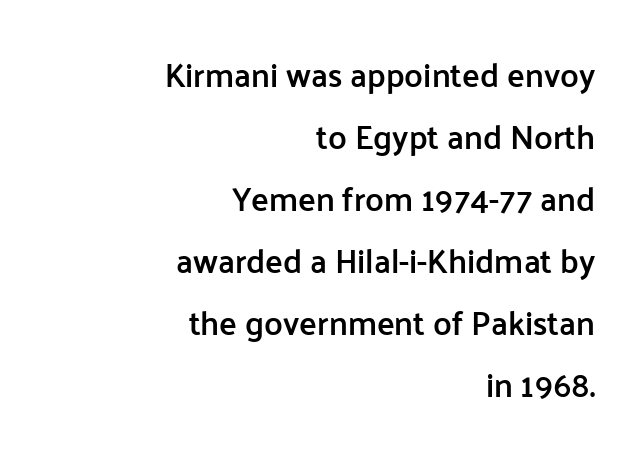
The image shows 33 px semibold sans-serif type, upright; set right-aligned, line spacing 1.88x, normal letter spacing, not underlined; low stroke contrast and a medium x-height.
